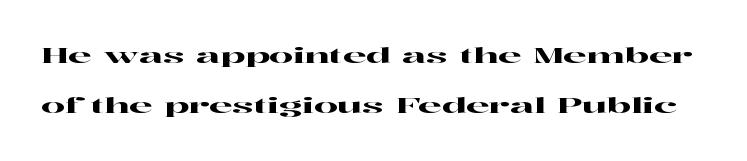
{"italic": "no", "underline": "no", "line_spacing": "loose", "line_spacing_ratio": 2.37, "letter_spacing": "normal", "letter_spacing_em": 0.0, "glyph_px": 21}
